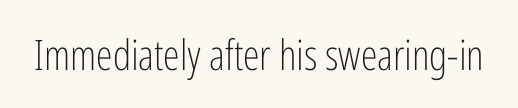
The image shows 42 px light, condensed sans-serif type, upright; set normal letter spacing, not underlined; low stroke contrast and a medium x-height.
